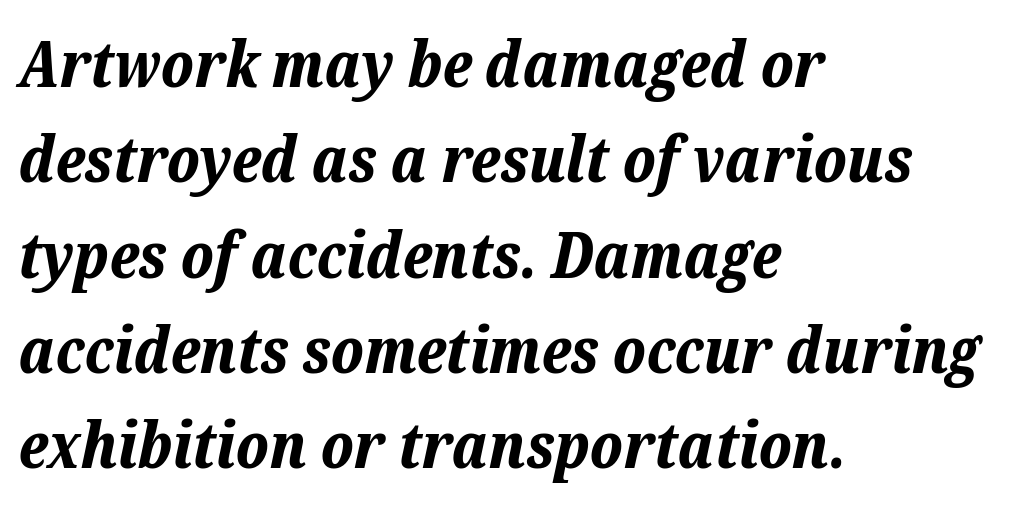
Q: Is the text bold? A: Yes.
Q: Is the text italic (slanted)? A: Yes, it leans right by about 12 degrees.
Q: Is the text underlined? A: No.
Q: How is the paragraph aligned? A: Left-aligned.
Q: Is the spacing between letters normal or unusually wide? A: Normal.
Q: Is the spacing between lines tight, normal or loose? A: Normal.
Q: Width (condensed, normal, or wide)? A: Normal.
Q: Stroke contrast? A: Low.
Q: x-height? A: Medium.
Q: Monospaced? A: No.
